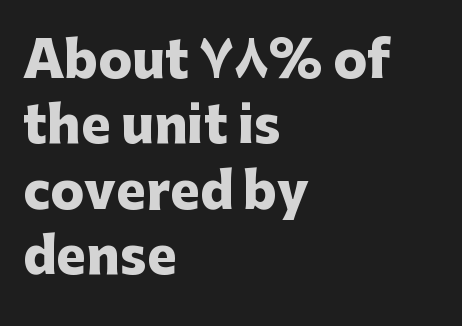
Tall strokes in this sample are plumb rather than angled. A typesetter would label this face a sans. Underline: absent. In terms of letterspacing, this is plain default setting.
